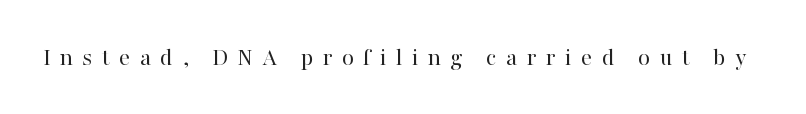
{"italic": "no", "bold": "no", "underline": "no", "letter_spacing": "wide", "letter_spacing_em": 0.37, "glyph_px": 25}
